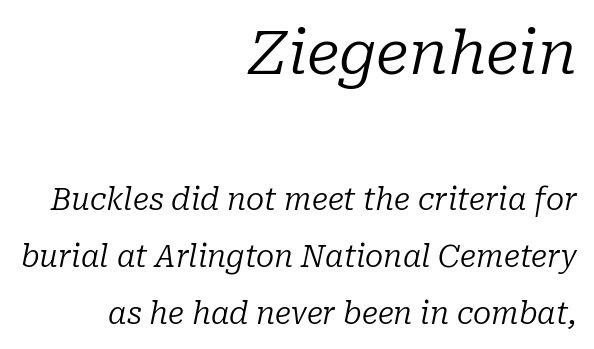
{"serif": "yes", "italic": "yes", "lean": "right", "slant_degrees": 10, "bold": "no", "weight": "regular", "width": "normal", "stroke_contrast": "low", "x_height": "medium", "monospaced": "no", "underline": "no", "align": "right", "line_spacing": "loose", "line_spacing_ratio": 1.9, "letter_spacing": "normal", "letter_spacing_em": 0.0, "larger_block": "first", "size_ratio": 2.03, "glyph_px": 61}
